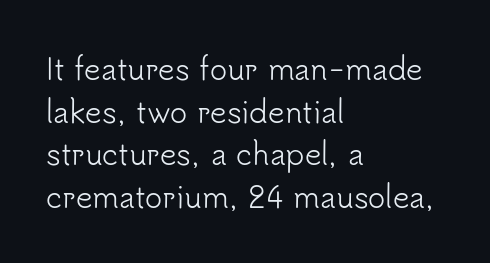
{"serif": "no", "italic": "no", "bold": "no", "weight": "light", "width": "normal", "stroke_contrast": "low", "x_height": "small", "monospaced": "no", "underline": "no", "align": "left", "line_spacing": "normal", "line_spacing_ratio": 1.47, "letter_spacing": "normal", "letter_spacing_em": 0.0, "glyph_px": 29}
